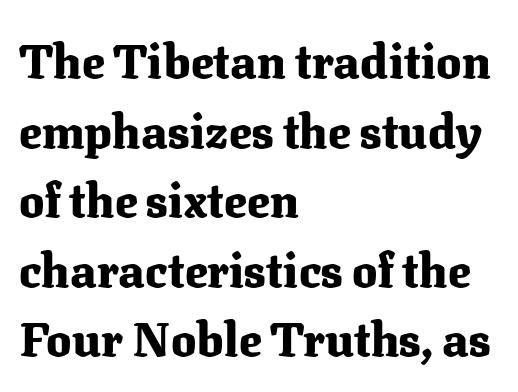
The passage shown has conventional tracking throughout. Check where the strokes stop: tiny serifs finish them off. This is roman type, the default non-slanted kind. You could not count columns in this text — the font is proportionally spaced.
